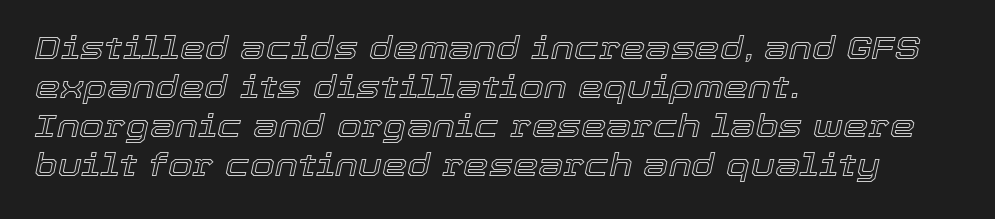
{"italic": "yes", "lean": "right", "slant_degrees": 12, "width": "normal", "x_height": "medium", "monospaced": "no", "underline": "no", "align": "left", "line_spacing_ratio": 1.22, "letter_spacing": "normal", "letter_spacing_em": 0.0, "glyph_px": 32}
